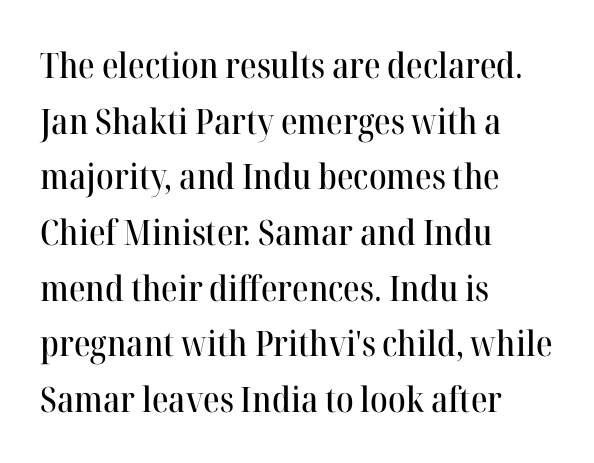
{"serif": "yes", "italic": "no", "width": "normal", "stroke_contrast": "high", "x_height": "medium", "monospaced": "no", "underline": "no", "align": "left", "line_spacing": "normal", "line_spacing_ratio": 1.59, "letter_spacing": "normal", "letter_spacing_em": 0.0, "glyph_px": 35}
